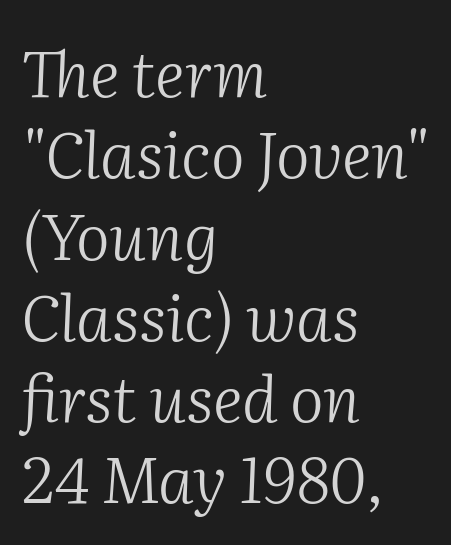
The image shows 64 px light serif type, italic (leaning right); set left-aligned, normal line spacing (1.27x), normal letter spacing, not underlined; medium stroke contrast and a medium x-height.
